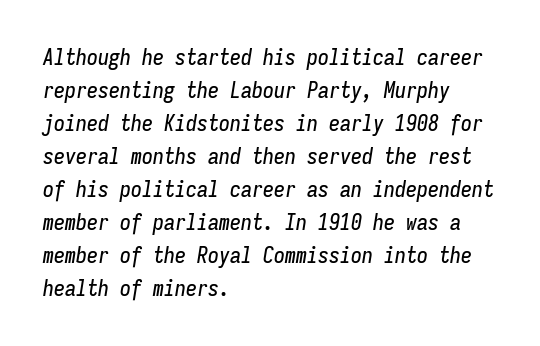
The image shows 22 px text type, italic (leaning right); set left-aligned, normal line spacing (1.5x), normal letter spacing, not underlined.
